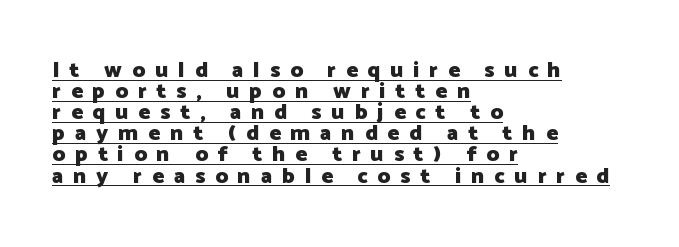
The image shows 22 px bold type, upright; set left-aligned, tight line spacing (0.96x), unusually wide letter spacing (+0.45 em), underlined.
